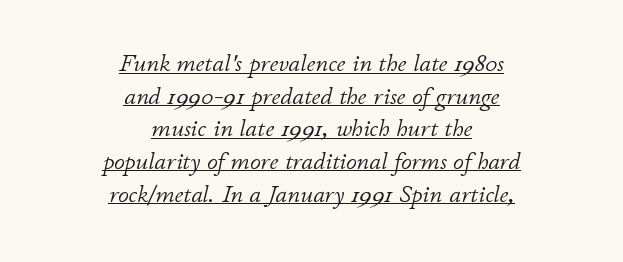
{"italic": "yes", "lean": "right", "slant_degrees": 11, "bold": "no", "underline": "yes", "align": "center", "line_spacing": "normal", "line_spacing_ratio": 1.36, "letter_spacing": "normal", "letter_spacing_em": 0.0, "glyph_px": 24}
